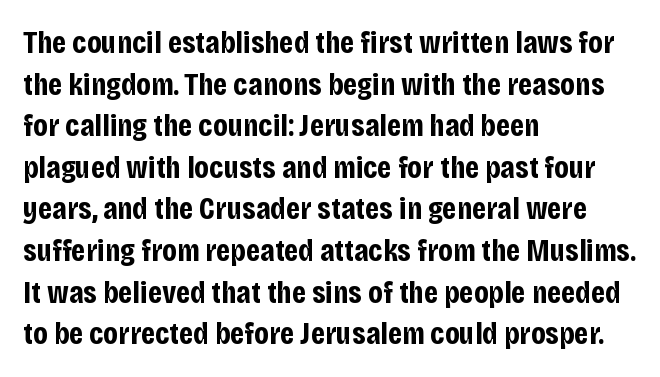
Every stem runs plumb, perpendicular to the baseline. The passage shown is typeset with a sans-serif family. Compared with typical body copy, the letter spacing here is the same. Look at the stroke-to-counter ratio: heavy, a bold. This block has exactly the height ordinary leading produces. Lines of text with bare space underneath.
